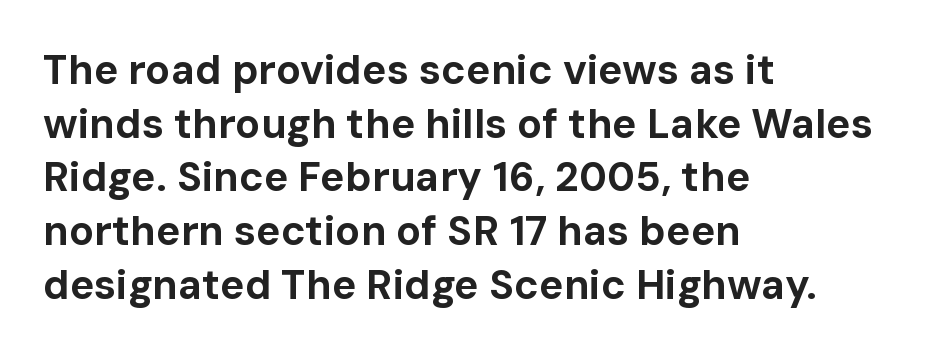
The image shows 41 px bold sans-serif type, upright; set left-aligned, normal line spacing (1.31x), normal letter spacing, not underlined; low stroke contrast and a medium x-height.
